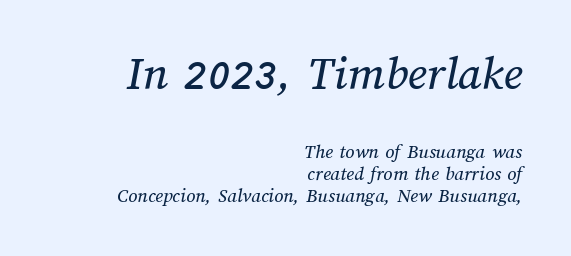
Regarding leading, the lines here are crowded together. Is this a fixed-width face? No — the glyphs have proportional, varying widths. The gaps between neighbouring characters are ordinary and unremarkable. The lines are quadded right. Glance below the letters and you will spot only blank space. Top chunk: large. Bottom chunk: small.
